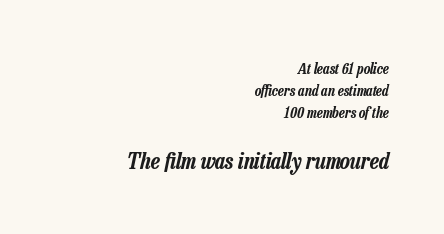
{"italic": "yes", "lean": "right", "slant_degrees": 13, "underline": "no", "align": "right", "line_spacing": "normal", "line_spacing_ratio": 1.48, "letter_spacing": "normal", "letter_spacing_em": 0.0, "larger_block": "second", "size_ratio": 1.53, "glyph_px": 23}
